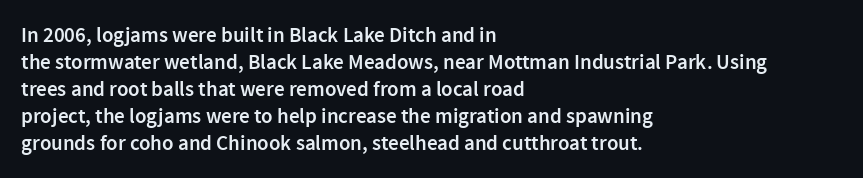
Q: Is the text bold? A: Semi-bold.
Q: Is the text italic (slanted)? A: No, it is upright.
Q: Is the text underlined? A: No.
Q: How is the paragraph aligned? A: Left-aligned.
Q: Is the spacing between letters normal or unusually wide? A: Normal.
Q: Is the spacing between lines tight, normal or loose? A: Normal.
